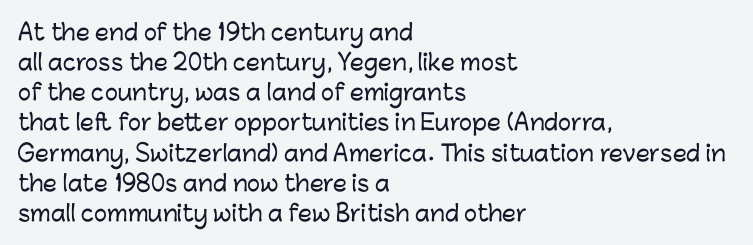
Q: Is the text italic (slanted)? A: No, it is upright.
Q: Is the text underlined? A: No.
Q: How is the paragraph aligned? A: Left-aligned.
Q: Is the spacing between letters normal or unusually wide? A: Normal.
Q: Is the spacing between lines tight, normal or loose? A: Normal.
